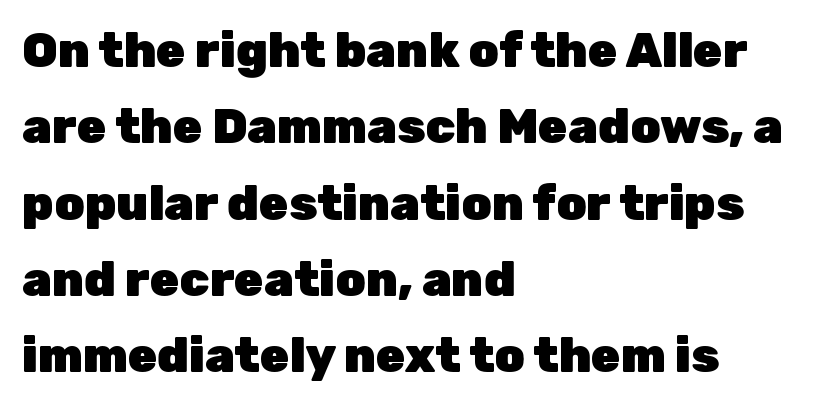
Default kerning and tracking; the words read as compact shapes. Weight: bold. Designer's note — italics off, roman on. The lines sit at an ordinary, default distance from one another. These lines stack with their left ends in a neat column.
